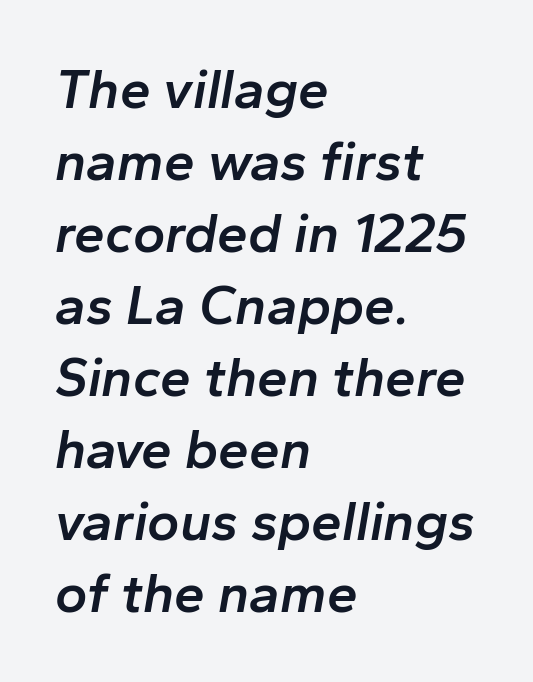
The image shows 55 px semibold type, italic (leaning right); set left-aligned, normal line spacing (1.31x), normal letter spacing, not underlined; low stroke contrast and a medium x-height.
